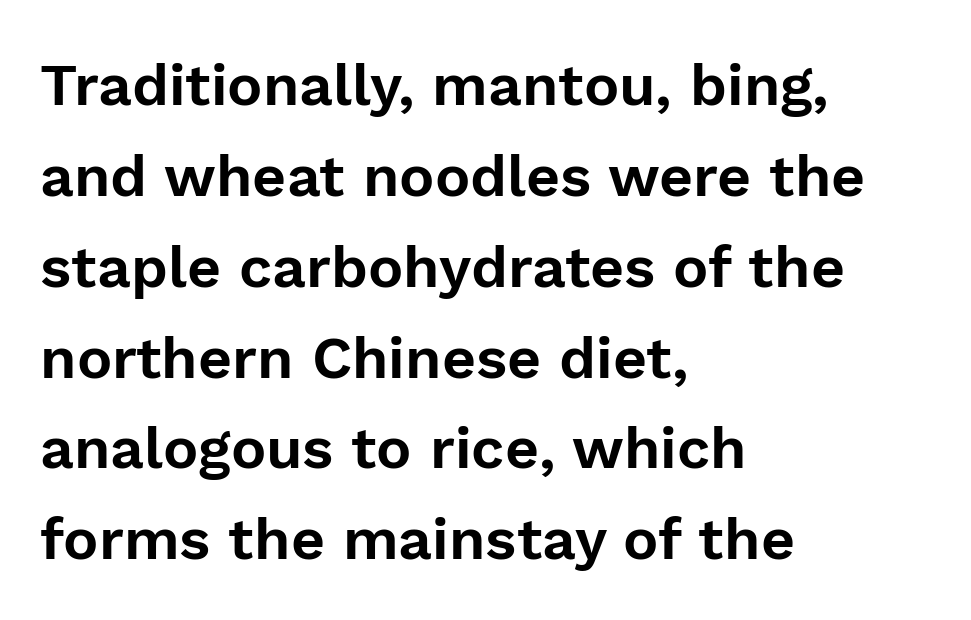
A roman cut, with each character standing at attention. Interline gaps are of average width in this sample. The passage shown has conventional tracking throughout. Does the copy run flush right? No — it runs flush left. Bare-footed words on every line.
